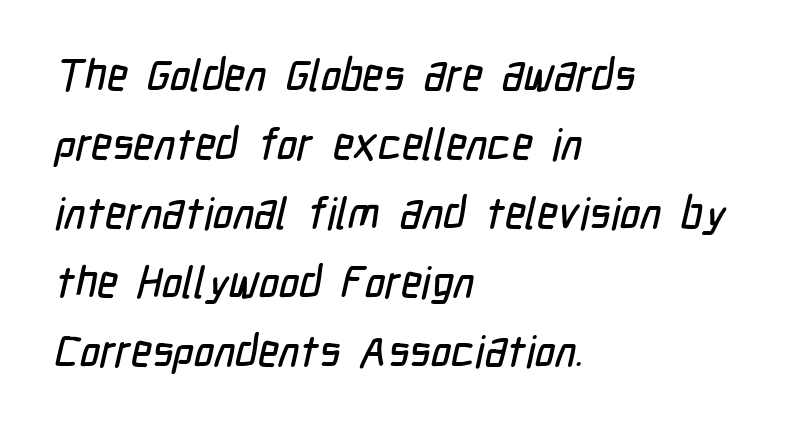
A bare baseline throughout the passage. The text block is weighted toward the left margin, trailing off unevenly rightward. A typesetter would call this zero additional tracking. This rendering employs a face without finishing strokes, i.e., a sans-serif. Horizontal bands of white between lines are of average thickness. Do the characters align in a grid? No, the font is proportional.
